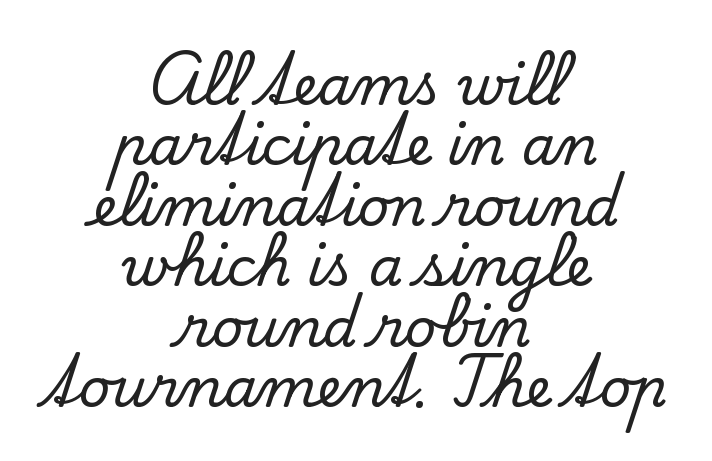
The passage shown is typed in a proportional face where columns would drift. The designer went with a serif here, giving each stem small feet. The tracking reads as untouched default to a designer's eye. The words here are not underlined.
